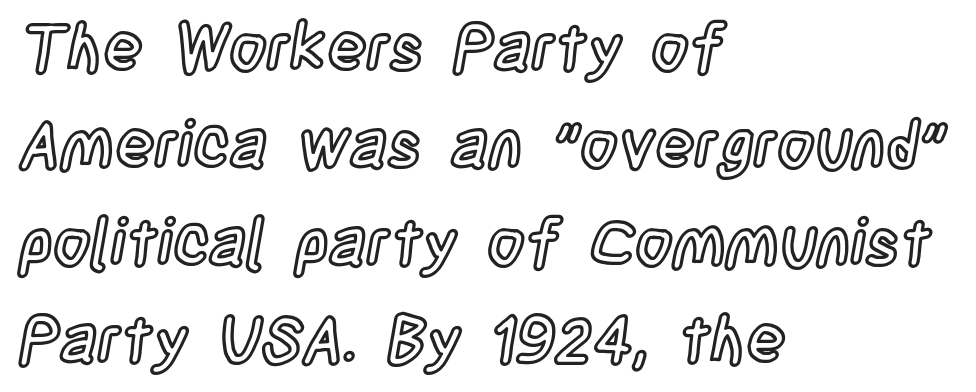
Q: Is the text italic (slanted)? A: Yes.
Q: Is the text underlined? A: No.
Q: How is the paragraph aligned? A: Left-aligned.
Q: Is the spacing between letters normal or unusually wide? A: Normal.
Q: Is the spacing between lines tight, normal or loose? A: Normal.
Q: Width (condensed, normal, or wide)? A: Condensed.
Q: x-height? A: Large.
Q: Monospaced? A: No.
